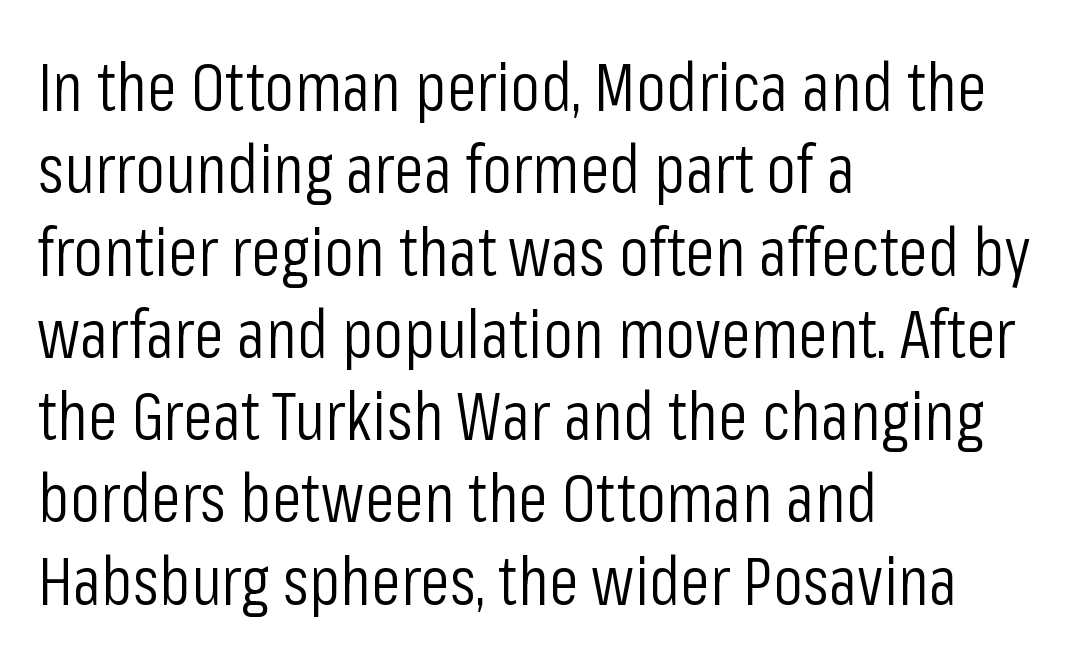
{"serif": "no", "italic": "no", "bold": "no", "weight": "light", "width": "condensed", "stroke_contrast": "low", "x_height": "medium", "monospaced": "no", "underline": "no", "align": "left", "line_spacing_ratio": 1.21, "letter_spacing": "normal", "letter_spacing_em": 0.0, "glyph_px": 68}
